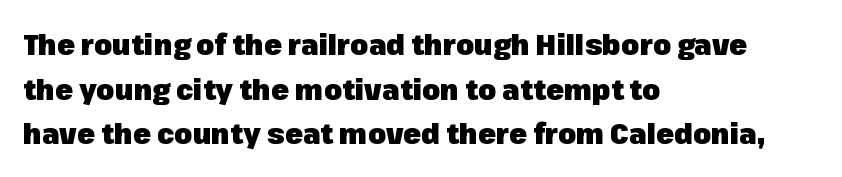
{"serif": "no", "italic": "no", "bold": "yes", "weight": "heavy", "width": "normal", "stroke_contrast": "low", "x_height": "medium", "monospaced": "no", "underline": "no", "align": "left", "line_spacing": "normal", "line_spacing_ratio": 1.54, "letter_spacing": "normal", "letter_spacing_em": 0.0, "glyph_px": 29}
